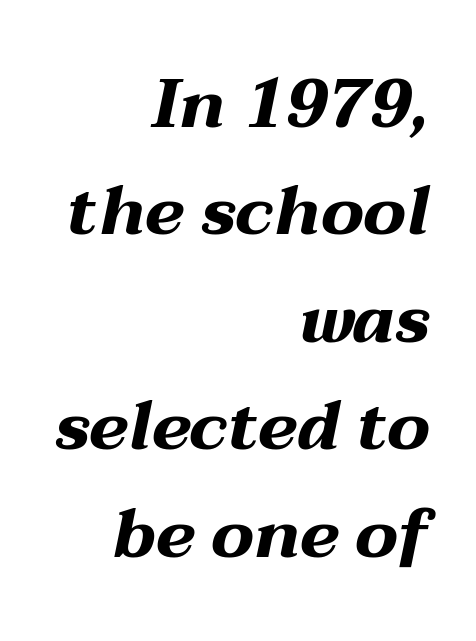
Q: Is the text bold? A: Yes.
Q: Is the text italic (slanted)? A: Yes, it leans right by about 12 degrees.
Q: Is the text underlined? A: No.
Q: How is the paragraph aligned? A: Right-aligned.
Q: Is the spacing between letters normal or unusually wide? A: Normal.
Q: Is the spacing between lines tight, normal or loose? A: Normal.
Q: Width (condensed, normal, or wide)? A: Wide.
Q: Stroke contrast? A: Medium.
Q: x-height? A: Medium.
Q: Monospaced? A: No.
